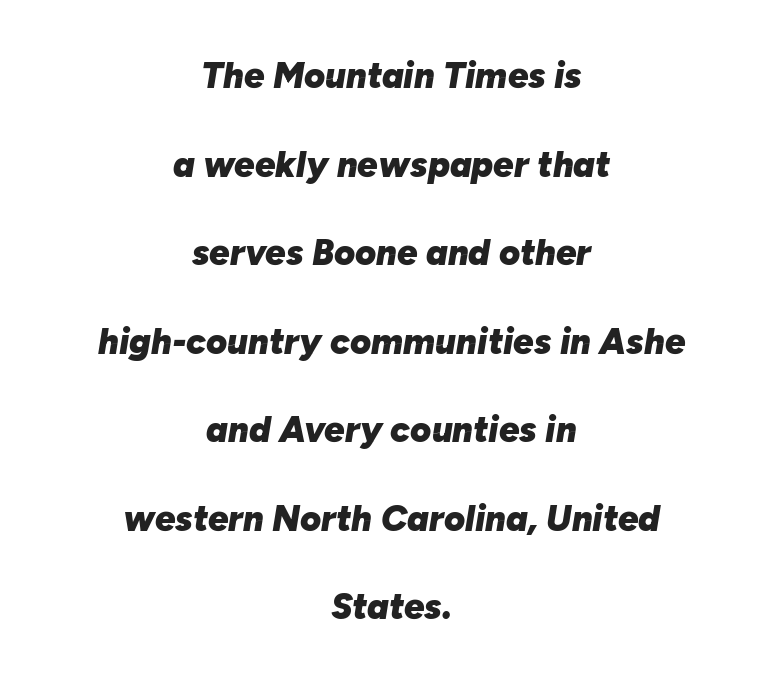
{"italic": "yes", "lean": "right", "slant_degrees": 10, "bold": "yes", "weight": "heavy", "width": "normal", "stroke_contrast": "low", "x_height": "medium", "monospaced": "no", "underline": "no", "align": "center", "line_spacing": "loose", "line_spacing_ratio": 2.46, "letter_spacing": "normal", "letter_spacing_em": 0.0, "glyph_px": 36}
